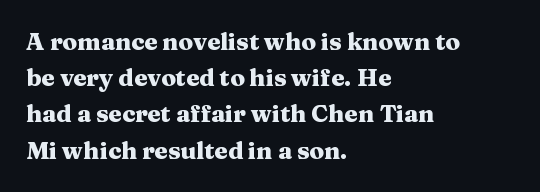
The vertical gap from one line to the next is medium. In terms of posture, this sample is upright. Look at the stroke-to-counter ratio: heavy, a bold. Clear beneath every line of the passage. Casual observation: everything's shoved over to the left. You could call the tracking neutral — neither tight nor loose.
